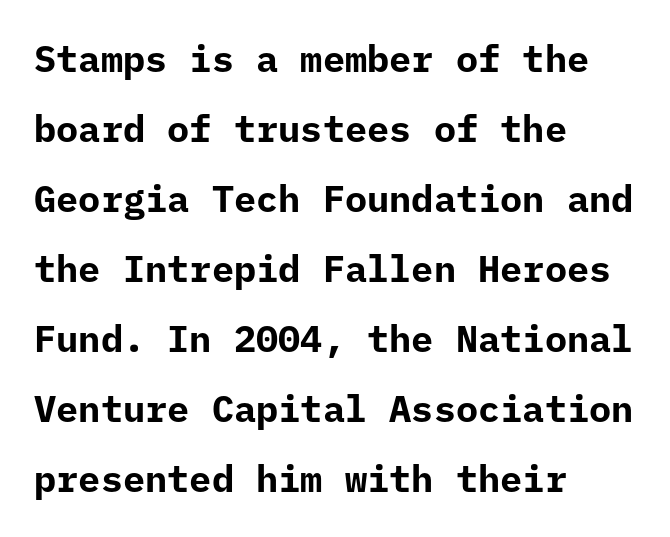
{"serif": "no", "italic": "no", "bold": "yes", "weight": "bold", "width": "normal", "stroke_contrast": "low", "x_height": "medium", "monospaced": "yes", "underline": "no", "align": "left", "line_spacing_ratio": 1.89, "letter_spacing": "normal", "letter_spacing_em": 0.0, "glyph_px": 37}
